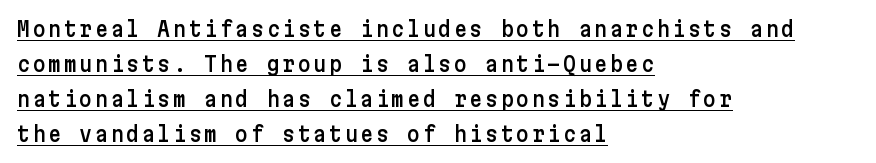
If you drew a ruler down the left edge, every line would touch it. The font's upright variant was chosen for this text. Check the space under the baseline: a stroke is drawn there.
